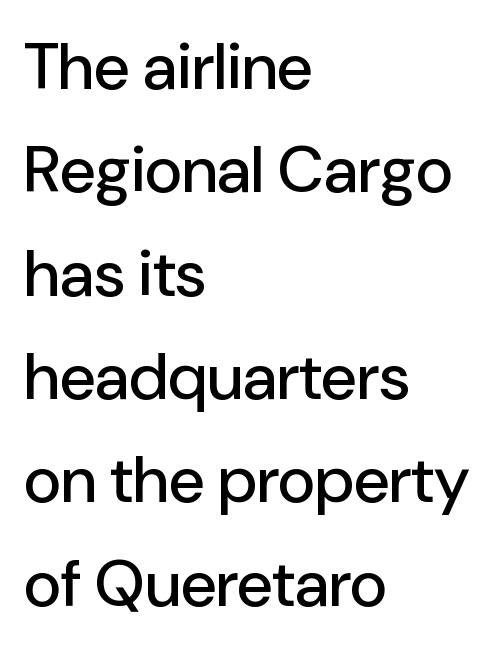
Q: Is the text italic (slanted)? A: No, it is upright.
Q: Is the typeface a serif or a sans-serif typeface? A: Sans-serif.
Q: Is the text underlined? A: No.
Q: How is the paragraph aligned? A: Left-aligned.
Q: Is the spacing between letters normal or unusually wide? A: Normal.
Q: Is the spacing between lines tight, normal or loose? A: Normal.
Q: Width (condensed, normal, or wide)? A: Normal.
Q: Stroke contrast? A: Low.
Q: x-height? A: Medium.
Q: Monospaced? A: No.
